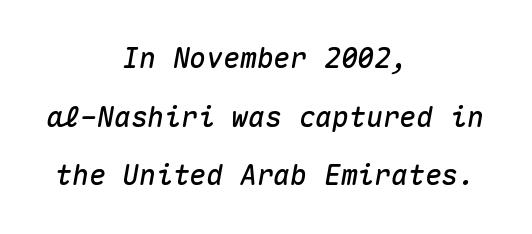
Do the characters align in a grid? Yes, the font is monospaced. Type without underlining. Glyph-to-glyph distance matches everyday printed text. These lines stack symmetrically, like a column narrowing and widening about its center. The lines are spread far apart with generous leading. Quick note: italic.
